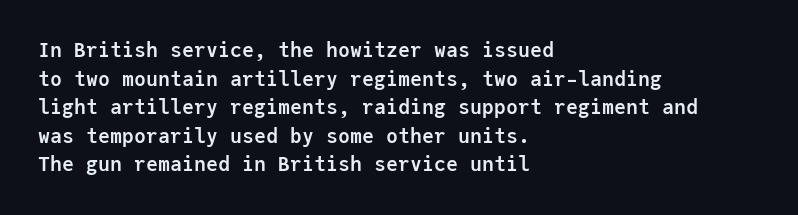
The image shows 20 px bold type, upright; set left-aligned, normal line spacing (1.43x), normal letter spacing, not underlined.
